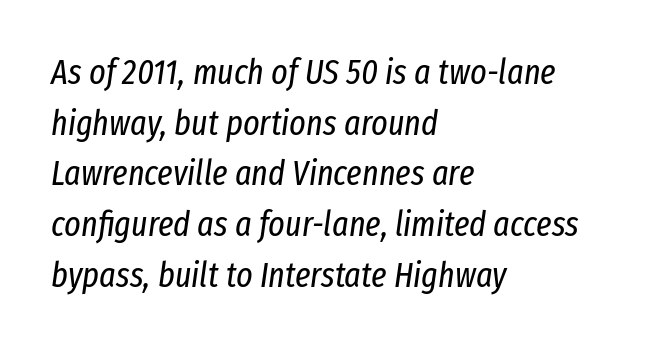
The image shows 35 px regular-weight, condensed type, italic (leaning right); set left-aligned, normal line spacing (1.45x), normal letter spacing, not underlined; low stroke contrast and a medium x-height.
